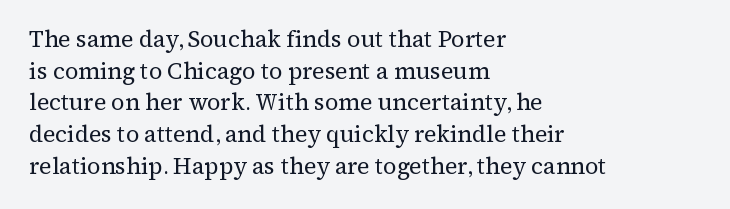
Q: Is the text bold? A: No.
Q: Is the text italic (slanted)? A: No, it is upright.
Q: Is the text underlined? A: No.
Q: How is the paragraph aligned? A: Left-aligned.
Q: Is the spacing between letters normal or unusually wide? A: Normal.
Q: Is the spacing between lines tight, normal or loose? A: Normal.
